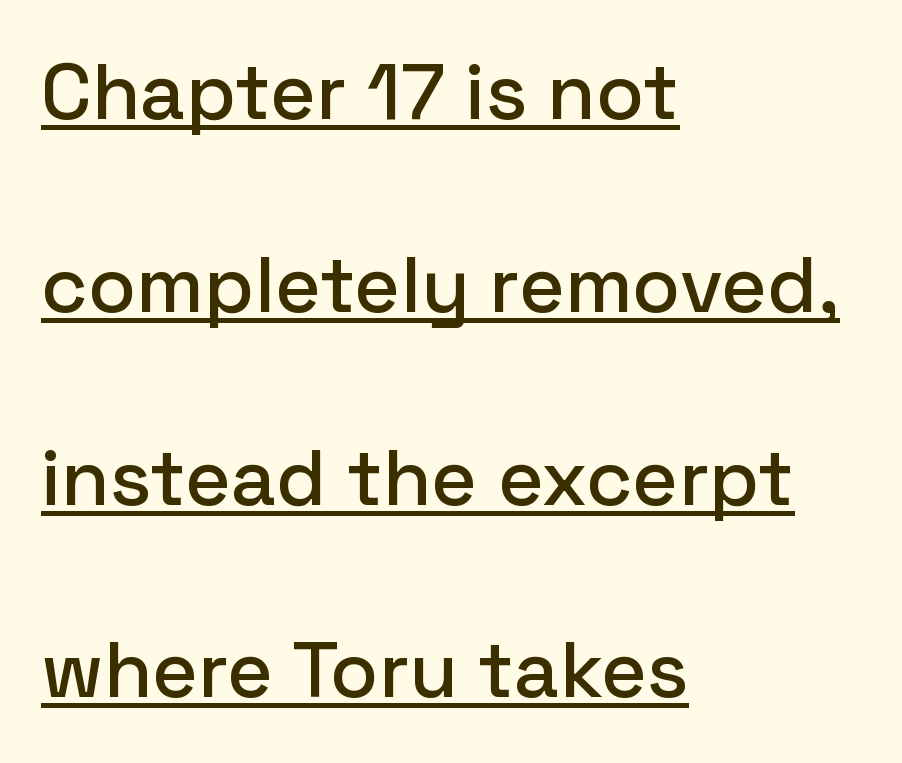
The image shows 79 px sans-serif type, upright; set left-aligned, loose line spacing (2.44x), normal letter spacing, underlined; low stroke contrast and a medium x-height.
